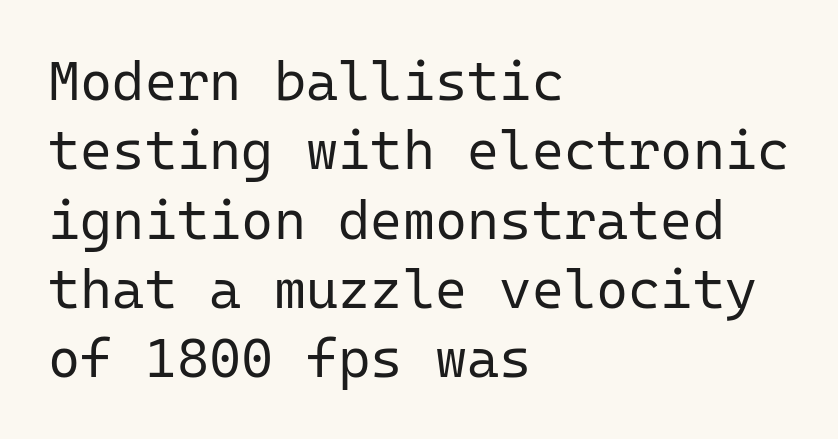
The image shows 55 px regular-weight sans-serif type, upright, monospaced; set left-aligned, normal line spacing (1.26x), normal letter spacing, not underlined; low stroke contrast and a medium x-height.
